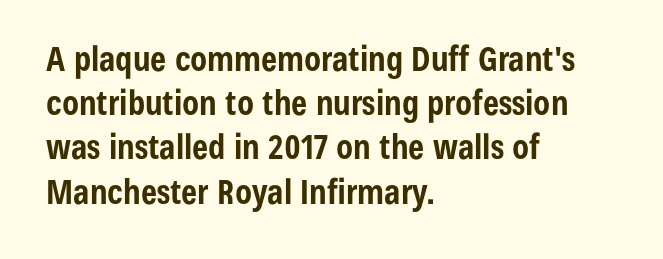
The image shows 34 px bold, condensed sans-serif type, upright; set left-aligned, normal line spacing (1.3x), normal letter spacing, not underlined; low stroke contrast and a medium x-height.
